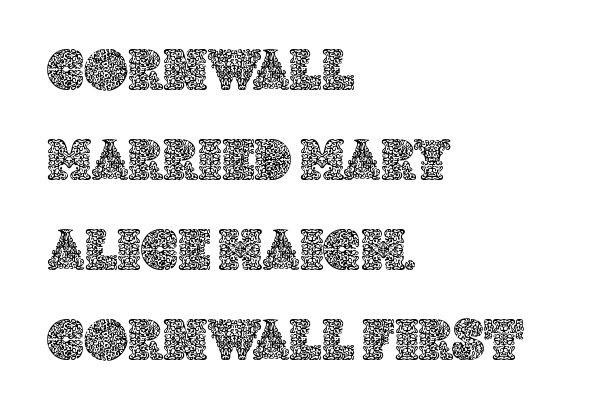
{"italic": "no", "width": "normal", "x_height": "large", "monospaced": "no", "underline": "no", "align": "left", "line_spacing": "normal", "line_spacing_ratio": 1.5, "letter_spacing": "normal", "letter_spacing_em": 0.0, "glyph_px": 60}
